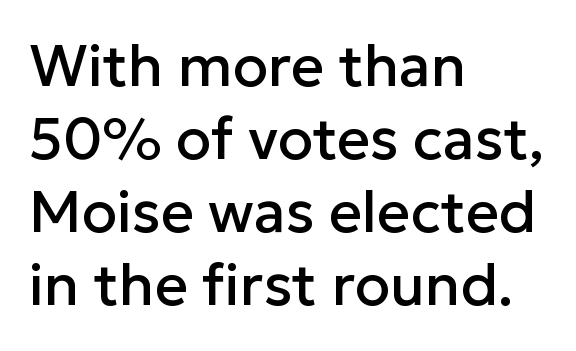
Q: Is the text italic (slanted)? A: No, it is upright.
Q: Is the typeface a serif or a sans-serif typeface? A: Sans-serif.
Q: Is the text underlined? A: No.
Q: How is the paragraph aligned? A: Left-aligned.
Q: Is the spacing between letters normal or unusually wide? A: Normal.
Q: Is the spacing between lines tight, normal or loose? A: Normal.
Q: Width (condensed, normal, or wide)? A: Normal.
Q: Stroke contrast? A: Low.
Q: x-height? A: Medium.
Q: Monospaced? A: No.
